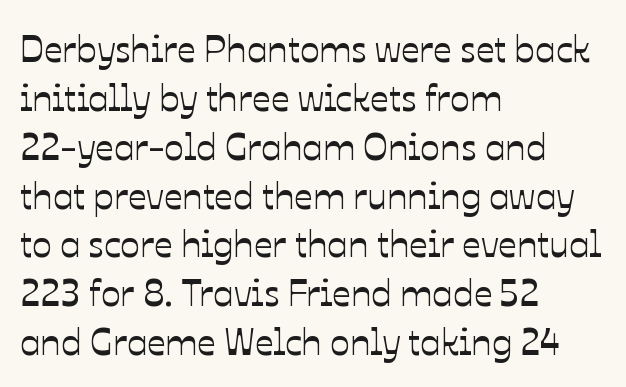
The image shows 37 px text type, upright; set left-aligned, normal line spacing (1.32x), normal letter spacing, not underlined; low stroke contrast and a medium x-height.
